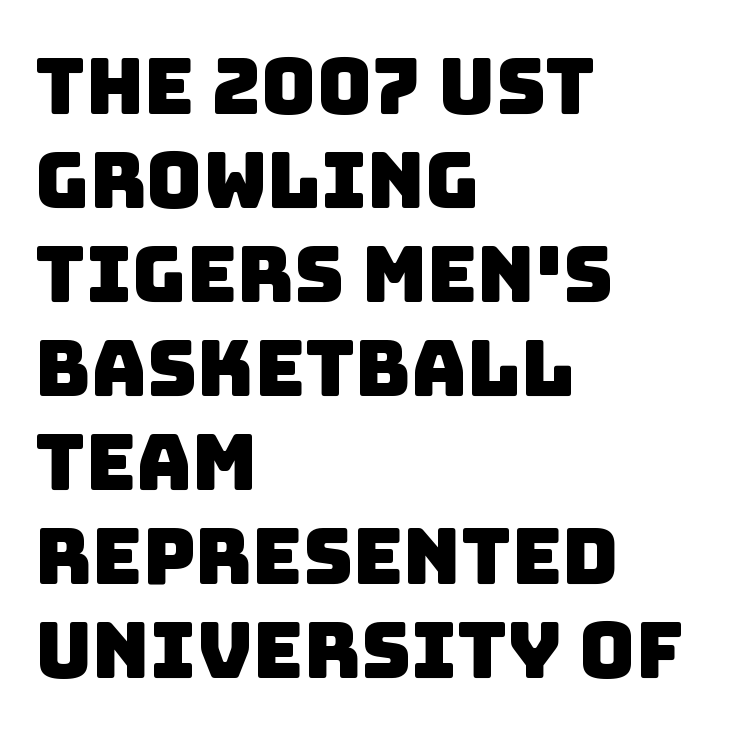
Q: Is the typeface a serif or a sans-serif typeface? A: Sans-serif.
Q: Is the text underlined? A: No.
Q: How is the paragraph aligned? A: Left-aligned.
Q: Is the spacing between letters normal or unusually wide? A: Normal.
Q: Width (condensed, normal, or wide)? A: Normal.
Q: Stroke contrast? A: Low.
Q: x-height? A: Large.
Q: Monospaced? A: No.
